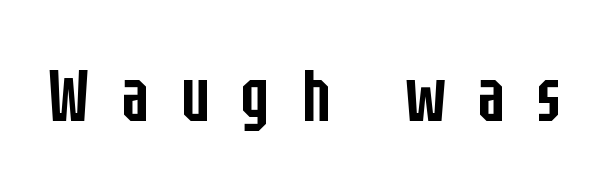
Q: Is the text bold? A: Semi-bold.
Q: Is the text italic (slanted)? A: No, it is upright.
Q: Is the typeface a serif or a sans-serif typeface? A: Sans-serif.
Q: Is the text underlined? A: No.
Q: Is the spacing between letters normal or unusually wide? A: Unusually wide.
Q: Width (condensed, normal, or wide)? A: Condensed.
Q: Stroke contrast? A: Low.
Q: x-height? A: Large.
Q: Monospaced? A: No.
